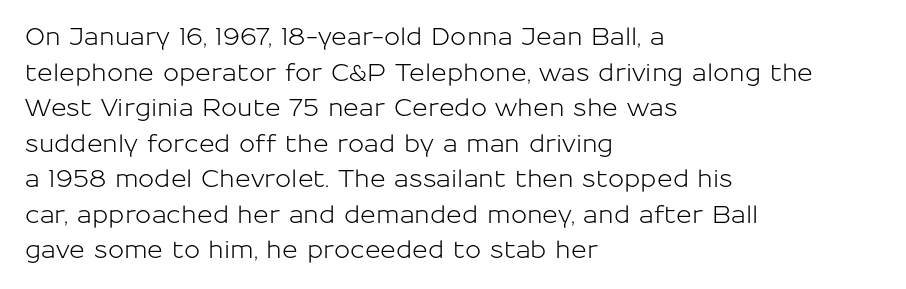
Q: Is the text italic (slanted)? A: No, it is upright.
Q: Is the text underlined? A: No.
Q: How is the paragraph aligned? A: Left-aligned.
Q: Is the spacing between letters normal or unusually wide? A: Normal.
Q: Is the spacing between lines tight, normal or loose? A: Normal.
